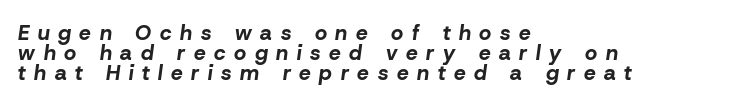
Q: Is the text bold? A: Yes.
Q: Is the text italic (slanted)? A: Yes, it leans right by about 8 degrees.
Q: Is the text underlined? A: No.
Q: How is the paragraph aligned? A: Left-aligned.
Q: Is the spacing between letters normal or unusually wide? A: Unusually wide.
Q: Is the spacing between lines tight, normal or loose? A: Tight.
